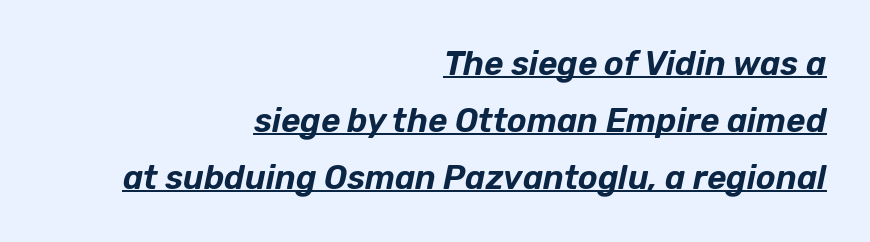
{"italic": "yes", "lean": "right", "slant_degrees": 12, "width": "normal", "stroke_contrast": "low", "x_height": "medium", "monospaced": "no", "underline": "yes", "align": "right", "line_spacing_ratio": 1.72, "letter_spacing": "normal", "letter_spacing_em": 0.0, "glyph_px": 33}
